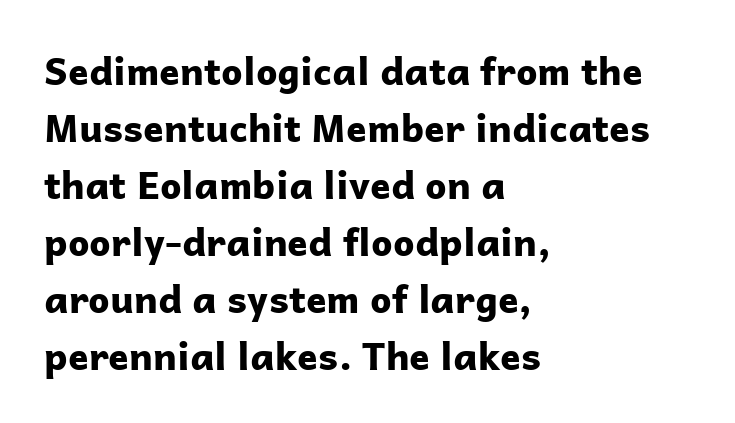
Q: Is the text bold? A: Yes.
Q: Is the text italic (slanted)? A: No, it is upright.
Q: Is the typeface a serif or a sans-serif typeface? A: Sans-serif.
Q: Is the text underlined? A: No.
Q: How is the paragraph aligned? A: Left-aligned.
Q: Is the spacing between letters normal or unusually wide? A: Normal.
Q: Is the spacing between lines tight, normal or loose? A: Normal.
Q: Width (condensed, normal, or wide)? A: Normal.
Q: Stroke contrast? A: Low.
Q: x-height? A: Medium.
Q: Monospaced? A: No.
